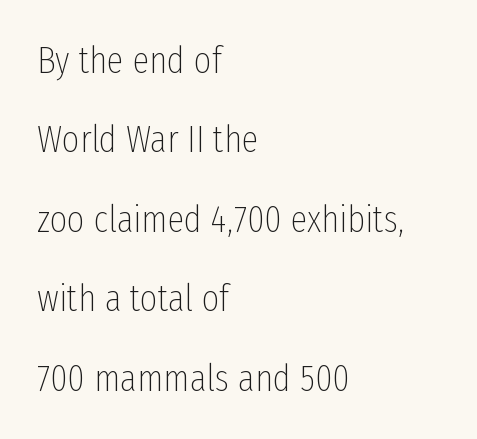
{"serif": "no", "italic": "no", "bold": "no", "weight": "thin", "width": "condensed", "stroke_contrast": "low", "x_height": "medium", "monospaced": "no", "underline": "no", "align": "left", "line_spacing": "loose", "line_spacing_ratio": 2.09, "letter_spacing": "normal", "letter_spacing_em": 0.0, "glyph_px": 38}
